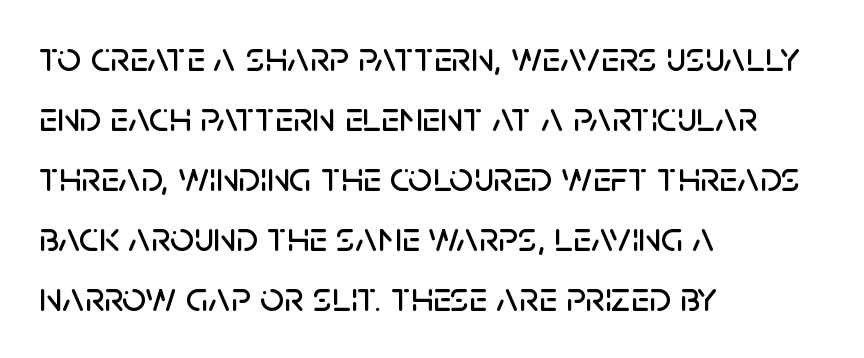
Observe the absence of serifs on each vertical stroke in this sample. It's the straight-up-and-down kind of type. Alignment: flush left. Clear beneath every line of the passage. Is this a fixed-width face? No — the glyphs have proportional, varying widths.
